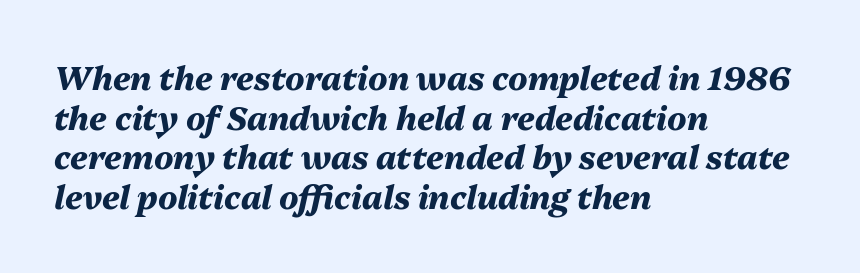
The image shows 32 px heavy type, italic (leaning right); set left-aligned, line spacing 1.24x, normal letter spacing, not underlined; medium stroke contrast and a medium x-height.
